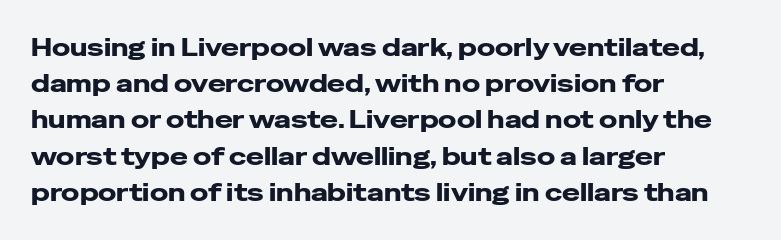
{"italic": "no", "bold": "yes", "underline": "no", "align": "left", "line_spacing": "normal", "line_spacing_ratio": 1.51, "letter_spacing": "normal", "letter_spacing_em": 0.0, "glyph_px": 24}
